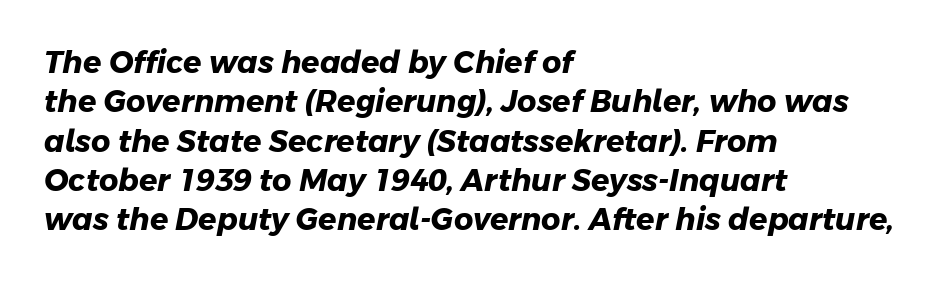
The image shows 30 px heavy sans-serif type; set left-aligned, normal line spacing (1.31x), normal letter spacing, not underlined; low stroke contrast and a medium x-height.
